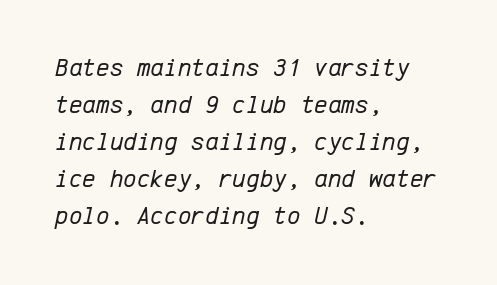
Where is the straight margin? On the left. Unmarked baselines from the first word to the last. Heft: none added — not bold. The font's italic variant was chosen for this text. Glyph-to-glyph distance matches everyday printed text. The designer left line spacing at the default.
